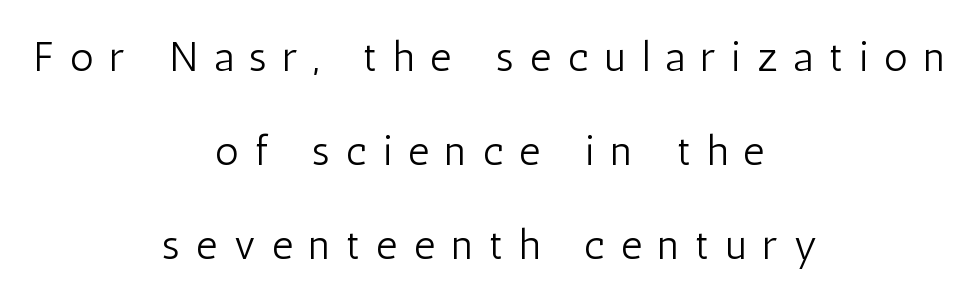
The image shows 41 px light, condensed sans-serif type, upright; set centered, loose line spacing (2.29x), unusually wide letter spacing (+0.4 em), not underlined; low stroke contrast and a medium x-height.
